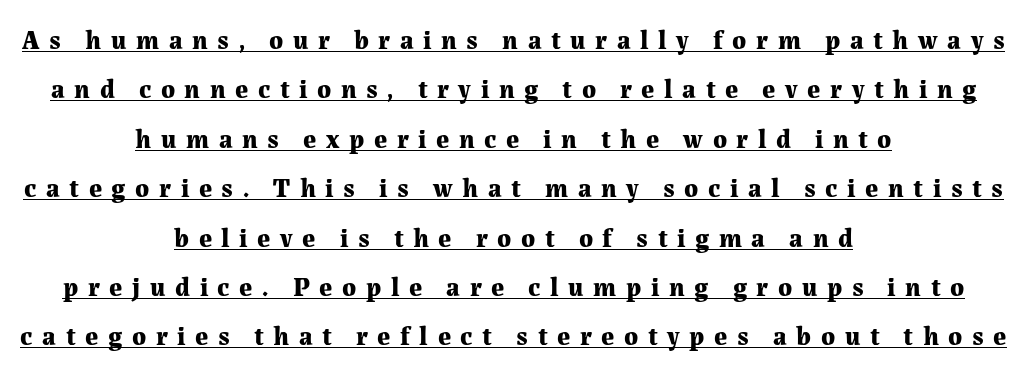
Q: Is the text bold? A: Yes.
Q: Is the text italic (slanted)? A: No, it is upright.
Q: Is the text underlined? A: Yes.
Q: How is the paragraph aligned? A: Centered.
Q: Is the spacing between letters normal or unusually wide? A: Unusually wide.
Q: Is the spacing between lines tight, normal or loose? A: Loose.
